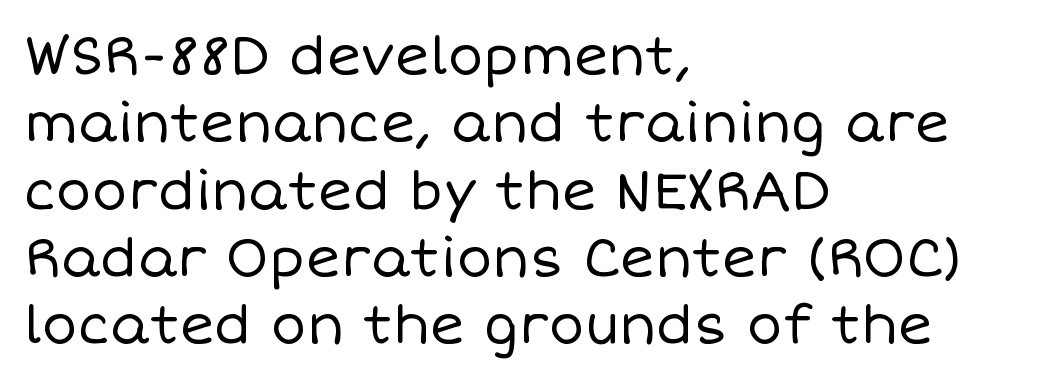
The letters look calm and open, with moderate or lighter stems. Varying glyph widths throughout — classic text-font behaviour. These lines stack with their left ends in a neat column. No italicization has been applied; the sample stays upright. Honestly, the letter spacing is just normal — you wouldn't notice it. This block has exactly the height ordinary leading produces.
